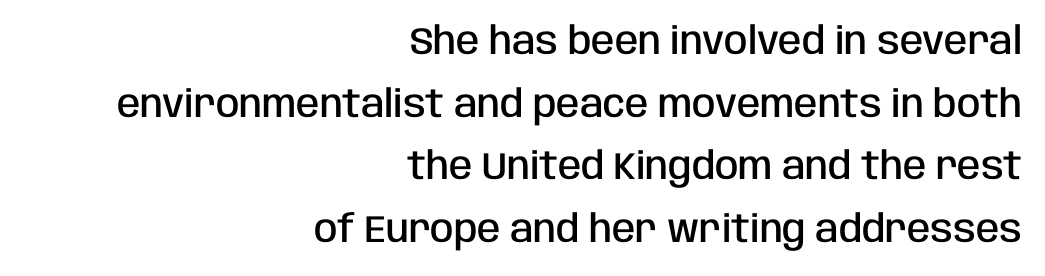
These lines keep a tight, regular rhythm from letter to letter. Here the designer chose a conventional face with non-uniform glyph widths. Tall strokes in this sample are plumb rather than angled. Notice how the passage keeps a crisp vertical edge on the right only. The rows are spaced the way most documents space them. A bit beefed up — I'd call it semibold rather than bold.
